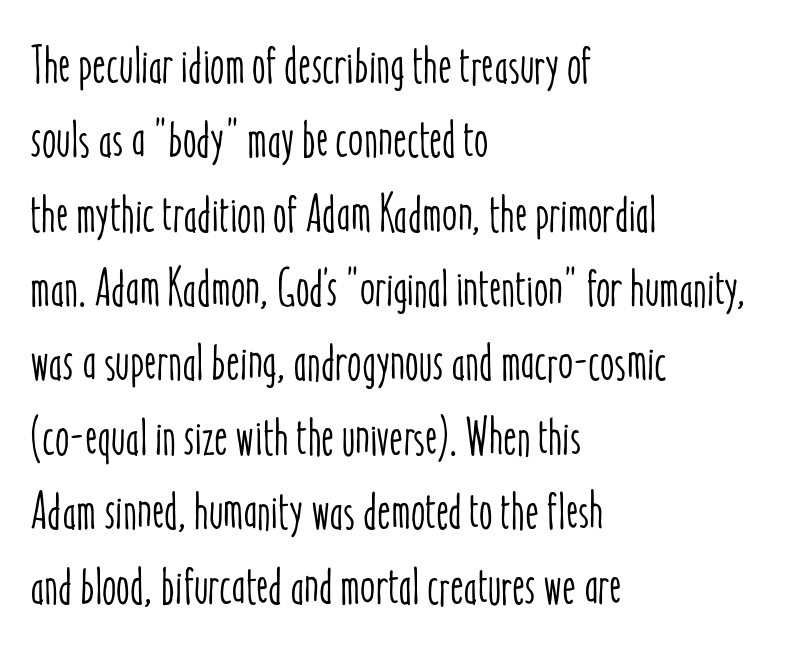
The specimen omits any rule beneath the text block's lines. Characters follow at the spacing the type designer built in. Vertical spacing — default. A roman cut, with each character standing at attention.
